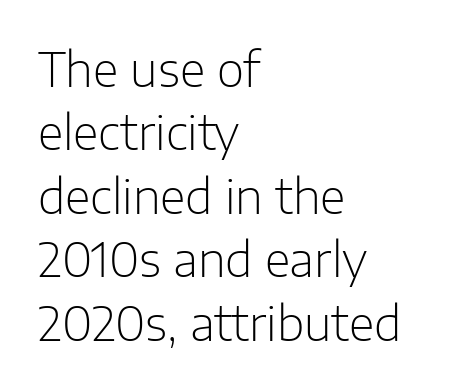
Is there much room between lines? A standard amount, neither cramped nor airy. Do the letters lean? They stand straight. This rendering leaves character spacing at its baseline value. Descenders hang freely into open space. The characters display no serif detailing; their extremities are plain.
